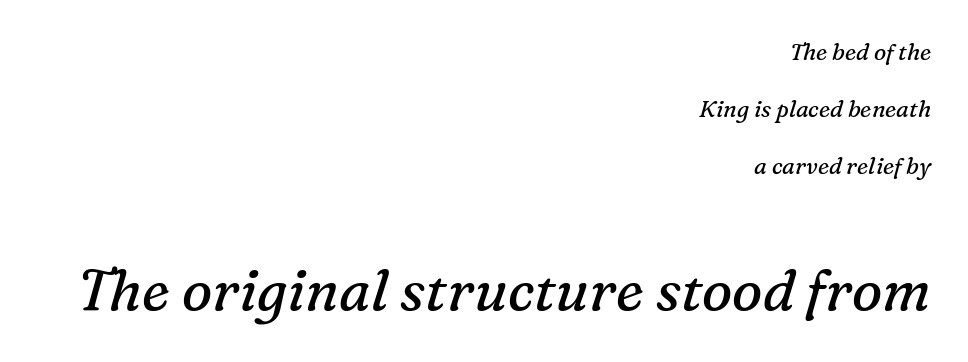
{"serif": "yes", "italic": "yes", "lean": "right", "slant_degrees": 16, "bold": "no", "weight": "regular", "width": "normal", "stroke_contrast": "medium", "x_height": "medium", "monospaced": "no", "underline": "no", "align": "right", "line_spacing": "loose", "line_spacing_ratio": 2.48, "letter_spacing": "normal", "letter_spacing_em": 0.0, "larger_block": "second", "size_ratio": 2.48, "glyph_px": 57}
